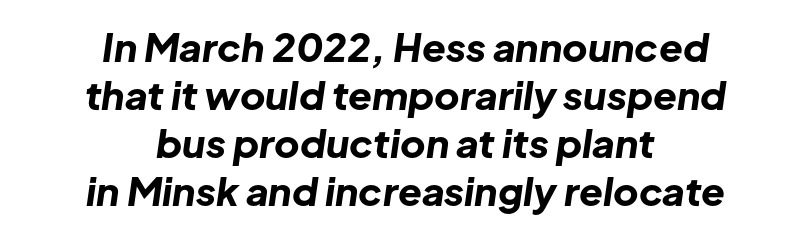
Q: Is the text bold? A: Yes.
Q: Is the text italic (slanted)? A: Yes, it leans right by about 8 degrees.
Q: Is the text underlined? A: No.
Q: How is the paragraph aligned? A: Centered.
Q: Is the spacing between letters normal or unusually wide? A: Normal.
Q: Width (condensed, normal, or wide)? A: Normal.
Q: Stroke contrast? A: Low.
Q: x-height? A: Medium.
Q: Monospaced? A: No.
